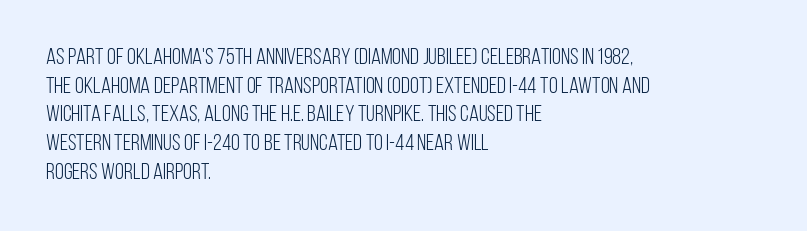
The lines sit at an ordinary, default distance from one another. The text block is weighted toward the left margin, trailing off unevenly rightward. Tracking value appears to be zero — textbook default spacing. Has an underline been added? It has not. Stroke mass is kept to a normal reading level or below.
